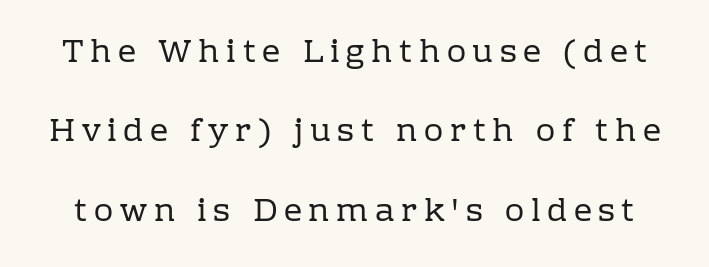
Q: Is the text bold? A: No.
Q: Is the text italic (slanted)? A: No, it is upright.
Q: Is the typeface a serif or a sans-serif typeface? A: Serif.
Q: Is the text underlined? A: No.
Q: Is the spacing between letters normal or unusually wide? A: Unusually wide.
Q: Is the spacing between lines tight, normal or loose? A: Loose.
Q: Width (condensed, normal, or wide)? A: Normal.
Q: Stroke contrast? A: Low.
Q: x-height? A: Medium.
Q: Monospaced? A: No.
